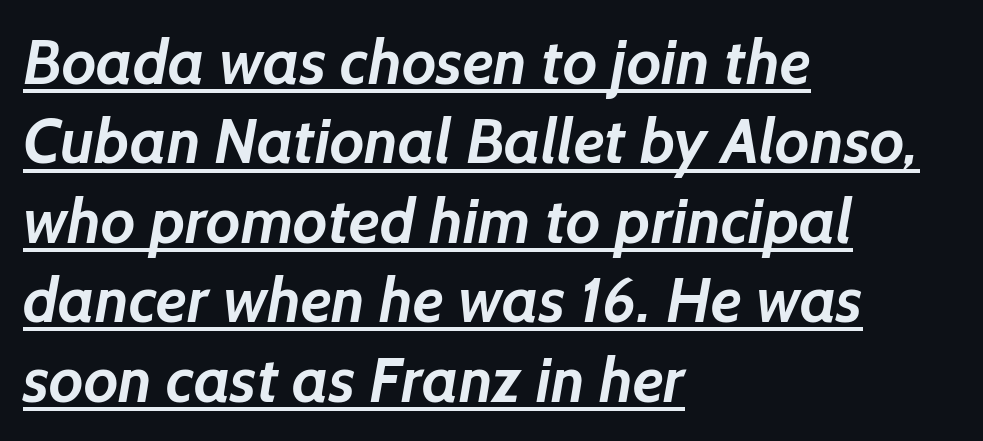
Q: Is the text bold? A: Yes.
Q: Is the typeface a serif or a sans-serif typeface? A: Sans-serif.
Q: Is the text underlined? A: Yes.
Q: How is the paragraph aligned? A: Left-aligned.
Q: Is the spacing between letters normal or unusually wide? A: Normal.
Q: Is the spacing between lines tight, normal or loose? A: Normal.
Q: Width (condensed, normal, or wide)? A: Normal.
Q: Stroke contrast? A: Low.
Q: x-height? A: Medium.
Q: Monospaced? A: No.
